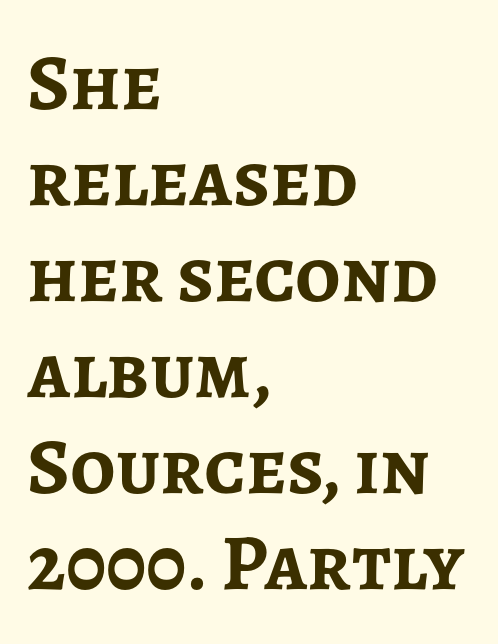
The glyphs are unaccompanied by any horizontal stroke below them. Line starts are locked; line ends wander. Are there feet on the stems? There aren't — it's a sans. Unlike italic type, these characters show no tilt at all. Short note: letters normally spaced. The face used here has the dense, thick strokes of a bold.
